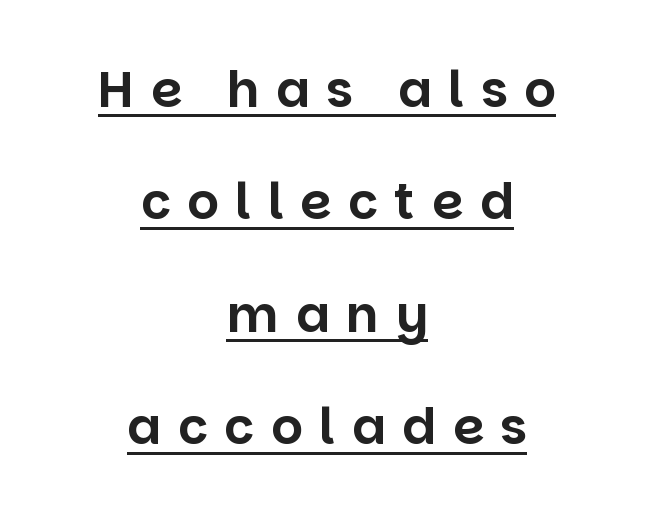
{"serif": "no", "italic": "no", "width": "normal", "stroke_contrast": "low", "x_height": "large", "monospaced": "no", "underline": "yes", "align": "center", "line_spacing": "loose", "line_spacing_ratio": 2.25, "letter_spacing": "wide", "letter_spacing_em": 0.33, "glyph_px": 50}
